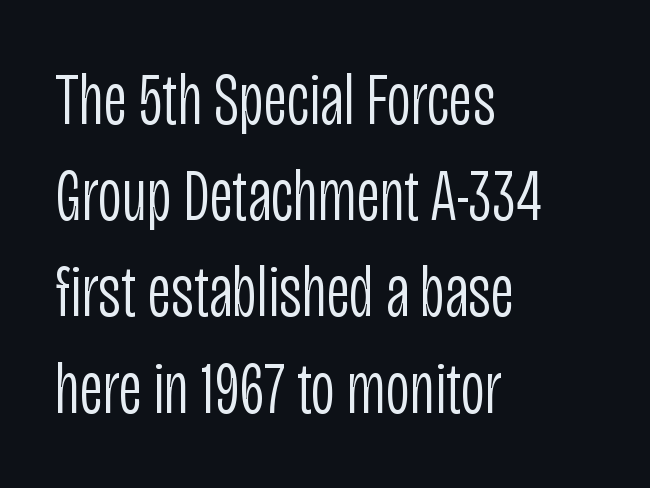
A typesetter would mark this as roman, not italic. Does extra space separate the letters? No, they use regular spacing. Rows of type keep a routine distance in the vertical direction. Proportional: the letters do not fall into vertical columns. A sans-serif font was chosen for this passage. The lines are quadded left.
